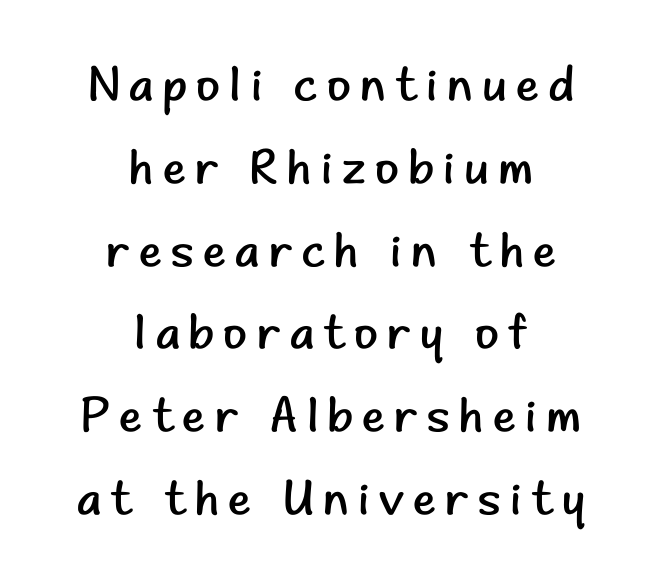
A typesetter would call this proportional, since set widths differ per character. Notice how descenders clear the ascenders below comfortably — that's standard leading. The setting favours the middle, as headings and verse often do. A typesetter would label this face a sans. Notice how the stems are strictly vertical — no italics here. Has an underline been added? It has not.
